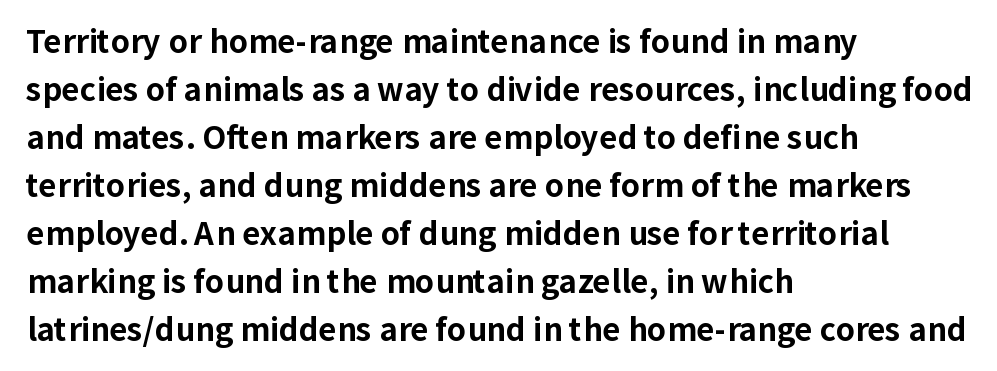
The image shows 31 px bold sans-serif type, upright; set left-aligned, normal line spacing (1.55x), normal letter spacing, not underlined; low stroke contrast and a medium x-height.
